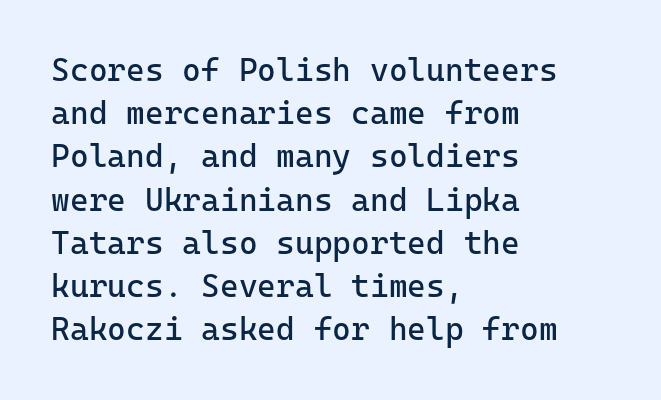
Type style note: lacks serifs. Every character here occupies the same horizontal width, giving the sample a typewriter-like rhythm. Check the space under the baseline: it is left empty. The passage shown stacks its lines at a standard gap. Is the stroke heavy? The answer is a plain regular-or-lighter. Glyph-to-glyph distance matches everyday printed text.
